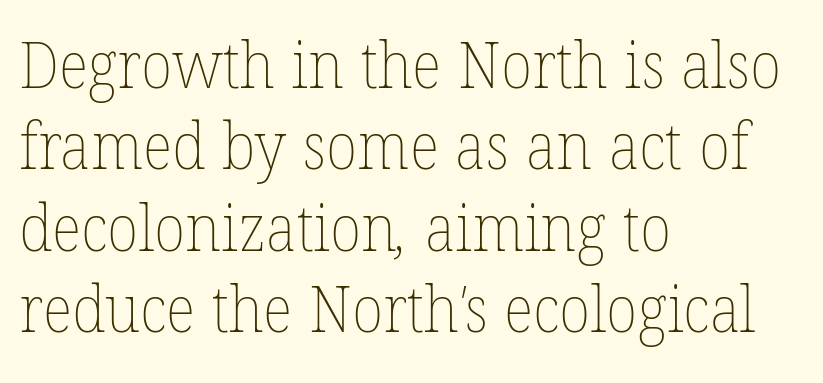
The image shows 64 px thin type; set left-aligned, normal line spacing (1.27x), normal letter spacing, not underlined; low stroke contrast and a medium x-height.
